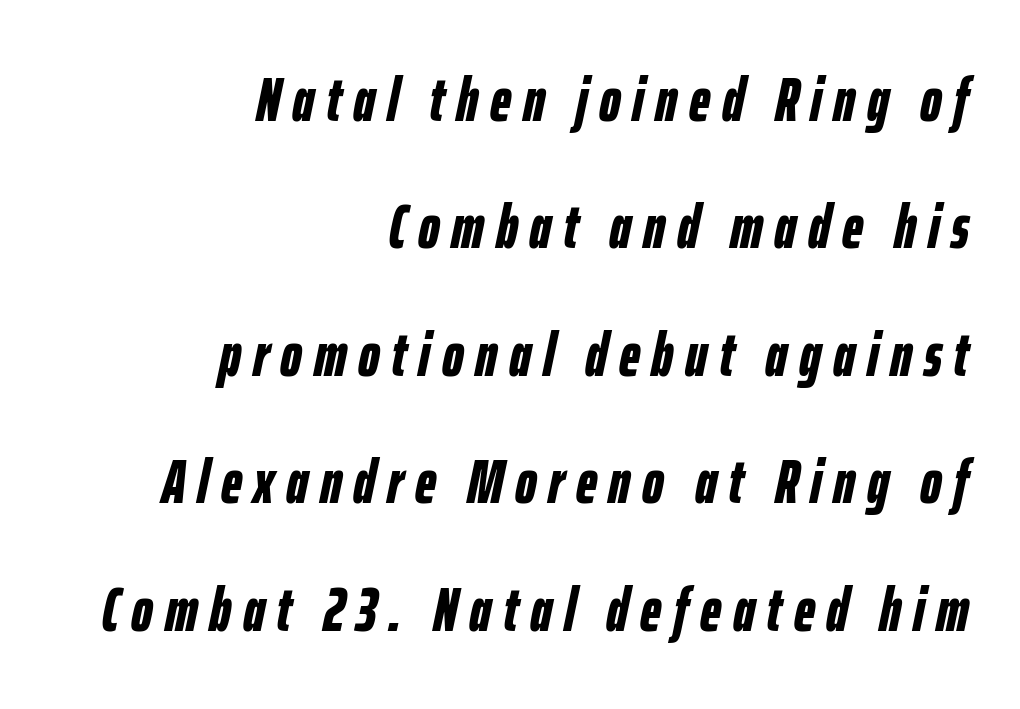
{"italic": "yes", "lean": "right", "slant_degrees": 12, "bold": "yes", "weight": "bold", "width": "condensed", "stroke_contrast": "low", "x_height": "medium", "monospaced": "no", "underline": "no", "align": "right", "line_spacing": "loose", "line_spacing_ratio": 2.09, "glyph_px": 61}
